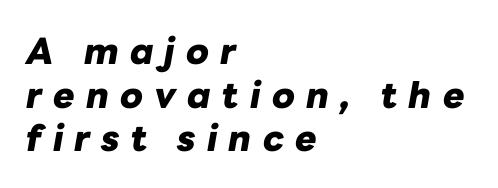
{"italic": "yes", "lean": "right", "slant_degrees": 10, "bold": "yes", "weight": "heavy", "width": "normal", "stroke_contrast": "low", "x_height": "medium", "monospaced": "no", "underline": "no", "align": "left", "line_spacing_ratio": 1.21, "letter_spacing": "wide", "letter_spacing_em": 0.31, "glyph_px": 36}
